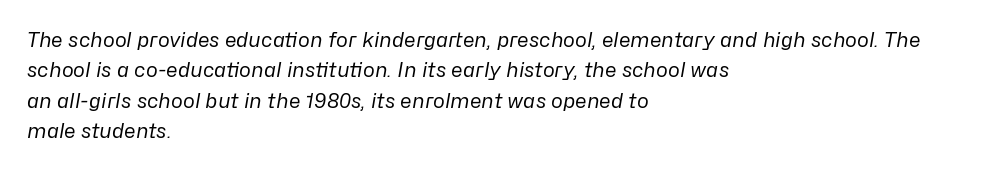
Q: Is the text bold? A: No.
Q: Is the text italic (slanted)? A: Yes, it leans right by about 10 degrees.
Q: Is the text underlined? A: No.
Q: How is the paragraph aligned? A: Left-aligned.
Q: Is the spacing between letters normal or unusually wide? A: Normal.
Q: Is the spacing between lines tight, normal or loose? A: Normal.
